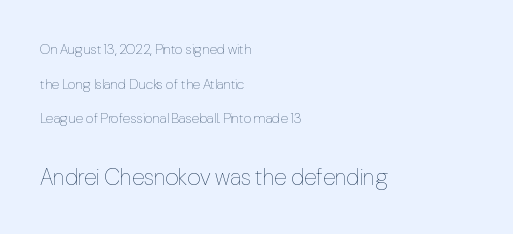
{"italic": "no", "bold": "no", "underline": "no", "align": "left", "line_spacing": "loose", "line_spacing_ratio": 2.47, "letter_spacing": "normal", "letter_spacing_em": 0.0, "larger_block": "second", "size_ratio": 1.64, "glyph_px": 23}
